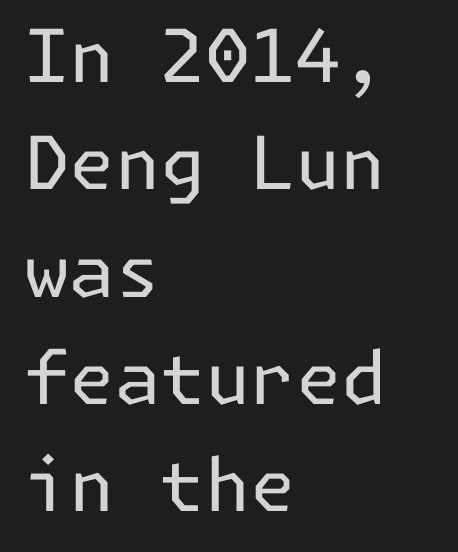
The image shows 73 px regular-weight sans-serif type, upright; set left-aligned, normal line spacing (1.47x), normal letter spacing, not underlined; low stroke contrast and a medium x-height.
